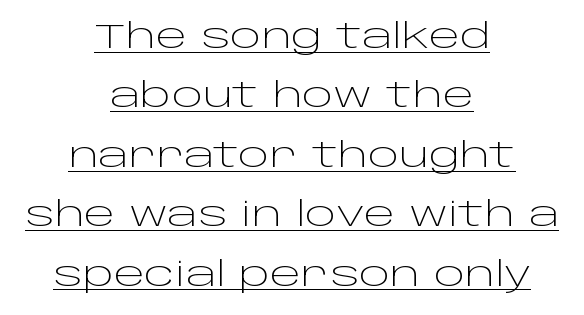
Q: Is the text bold? A: No.
Q: Is the text italic (slanted)? A: No, it is upright.
Q: Is the typeface a serif or a sans-serif typeface? A: Sans-serif.
Q: Is the text underlined? A: Yes.
Q: How is the paragraph aligned? A: Centered.
Q: Is the spacing between letters normal or unusually wide? A: Normal.
Q: Width (condensed, normal, or wide)? A: Wide.
Q: Stroke contrast? A: Low.
Q: x-height? A: Large.
Q: Monospaced? A: No.
